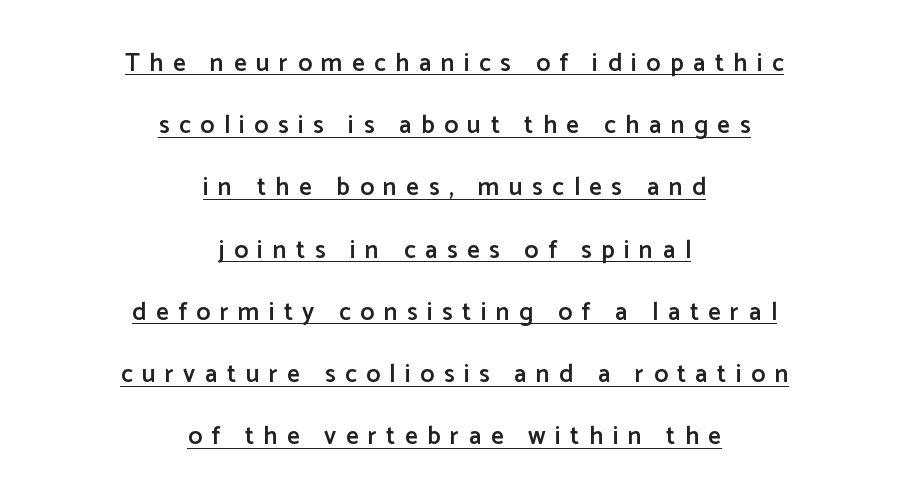
Rows of type keep a wide berth in the vertical direction. In terms of posture, this sample is upright. The whitespace from short lines is split evenly between both sides. Typesetter's note: demi weight, one step under bold. Someone cranked the tracking dial way up on this one. Underlining? Definitely there.
